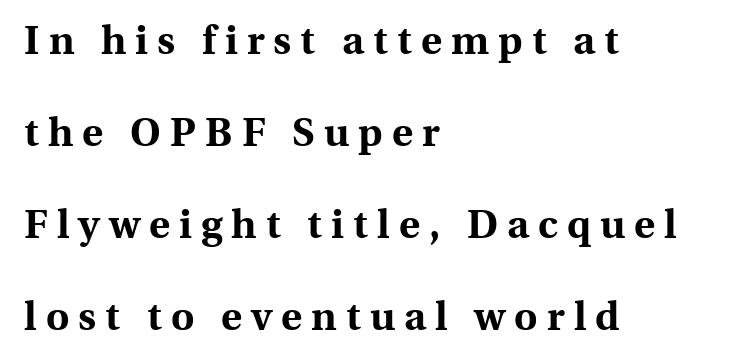
Q: Is the text bold? A: Yes.
Q: Is the text italic (slanted)? A: No, it is upright.
Q: Is the typeface a serif or a sans-serif typeface? A: Serif.
Q: Is the text underlined? A: No.
Q: How is the paragraph aligned? A: Left-aligned.
Q: Is the spacing between letters normal or unusually wide? A: Unusually wide.
Q: Is the spacing between lines tight, normal or loose? A: Loose.
Q: Width (condensed, normal, or wide)? A: Normal.
Q: x-height? A: Medium.
Q: Monospaced? A: No.
